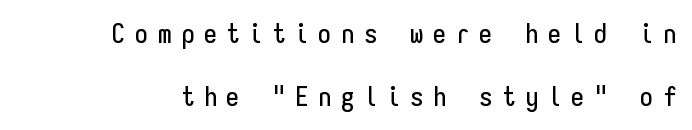
Q: Is the text italic (slanted)? A: No, it is upright.
Q: Is the text underlined? A: No.
Q: Is the spacing between letters normal or unusually wide? A: Unusually wide.
Q: Is the spacing between lines tight, normal or loose? A: Loose.
